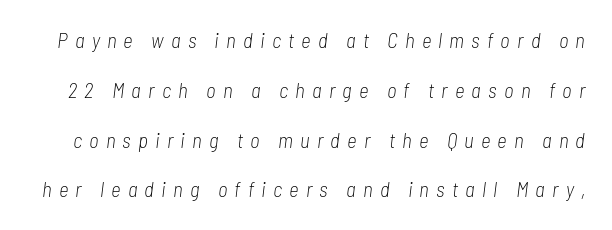
Does the leading feel generous? Absolutely, it's lavish. Someone cranked the tracking dial way up on this one. No chunkiness to these letters — they're not bold. Slant detected: the letters are inclined.
